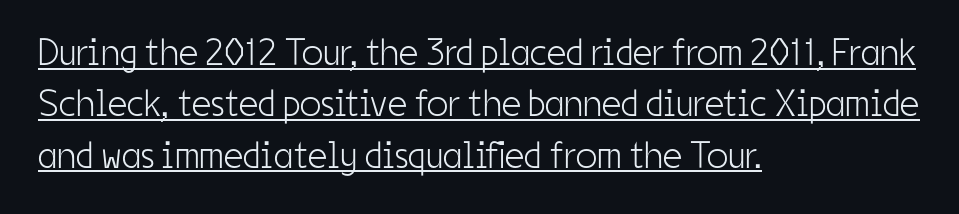
{"serif": "no", "italic": "no", "bold": "no", "weight": "light", "width": "condensed", "stroke_contrast": "low", "x_height": "medium", "monospaced": "no", "underline": "yes", "align": "left", "line_spacing": "normal", "line_spacing_ratio": 1.35, "letter_spacing": "normal", "letter_spacing_em": 0.0, "glyph_px": 38}
